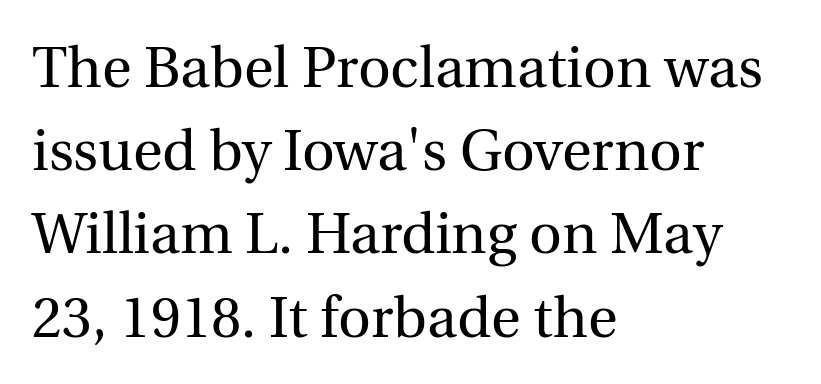
The image shows 57 px regular-weight serif type, upright; set left-aligned, normal line spacing (1.46x), normal letter spacing, not underlined; a medium x-height.
